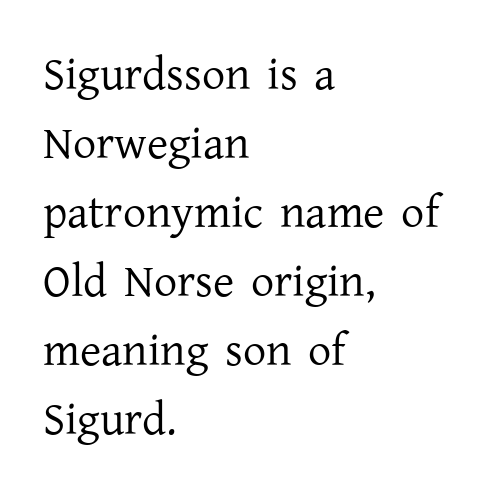
Q: Is the text bold? A: No.
Q: Is the text italic (slanted)? A: No, it is upright.
Q: Is the typeface a serif or a sans-serif typeface? A: Serif.
Q: Is the text underlined? A: No.
Q: How is the paragraph aligned? A: Left-aligned.
Q: Is the spacing between letters normal or unusually wide? A: Normal.
Q: Is the spacing between lines tight, normal or loose? A: Normal.
Q: Width (condensed, normal, or wide)? A: Normal.
Q: Stroke contrast? A: Low.
Q: x-height? A: Medium.
Q: Monospaced? A: No.
